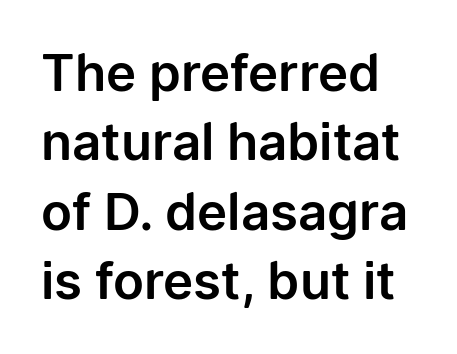
Q: Is the text italic (slanted)? A: No, it is upright.
Q: Is the typeface a serif or a sans-serif typeface? A: Sans-serif.
Q: Is the text underlined? A: No.
Q: Is the spacing between letters normal or unusually wide? A: Normal.
Q: Is the spacing between lines tight, normal or loose? A: Normal.
Q: Width (condensed, normal, or wide)? A: Normal.
Q: Stroke contrast? A: Low.
Q: x-height? A: Medium.
Q: Monospaced? A: No.
